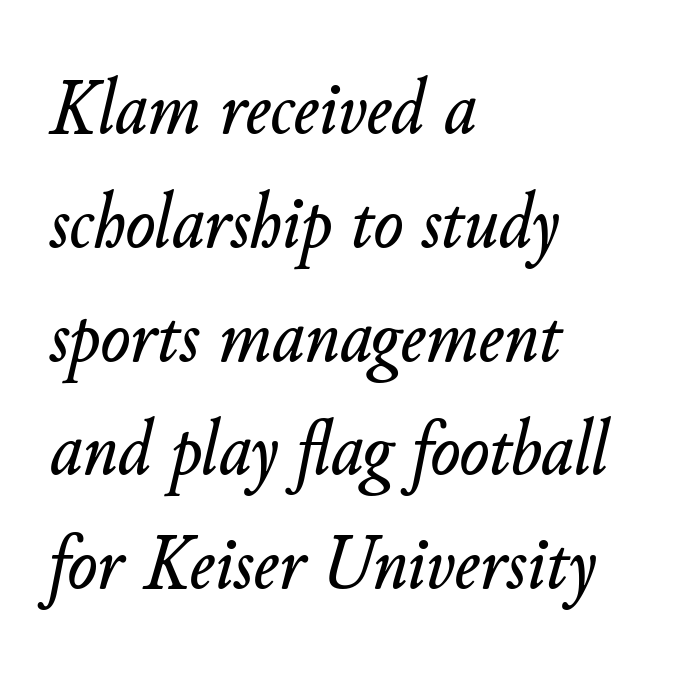
The passage shown has conventional tracking throughout. Which margin do the lines hug? The left one — the right edge is uneven. Clear beneath every line of the passage. The rendering uses natural spacing where letterforms have individual widths. The font's italic variant was chosen for this text.
